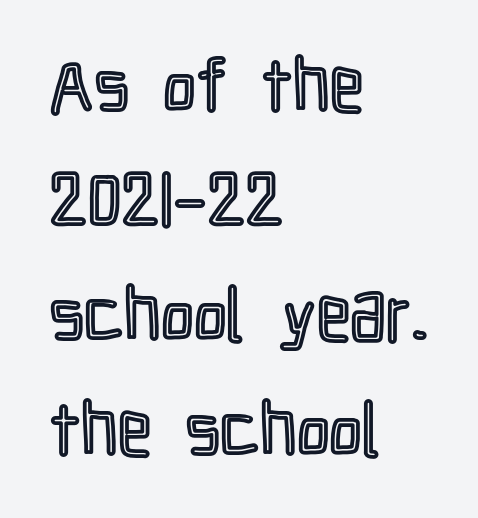
Spacing verdict: proportional, widths tailored to each character. The letters sit at their default tracking, neither squeezed nor spread. The lines are quadded left. The leading is moderate, giving the passage an even texture. The font's upright variant was chosen for this text. Descenders hang freely into open space.
